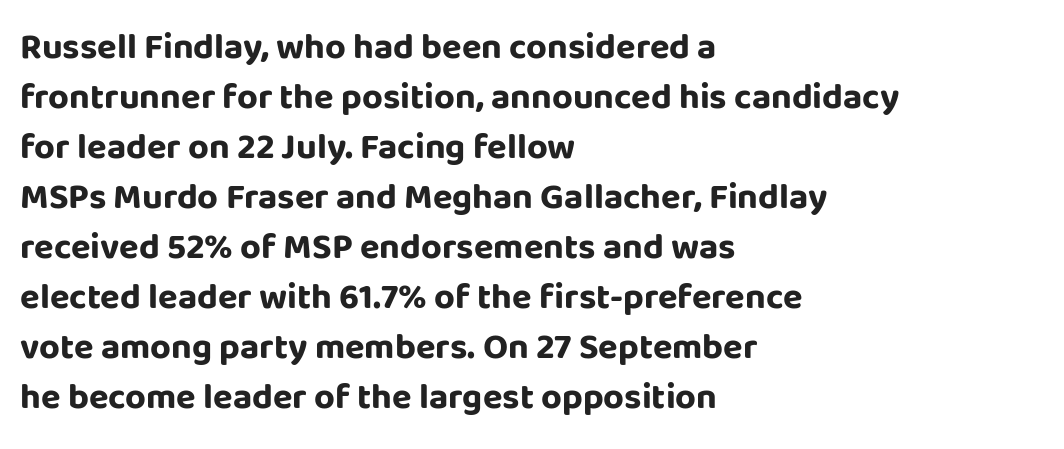
Weight: bold. The face used here is proportionally spaced, like ordinary book or web type. Evenly set lines give the paragraph a standard silhouette. The type is set solid horizontally, with unmodified tracking.
